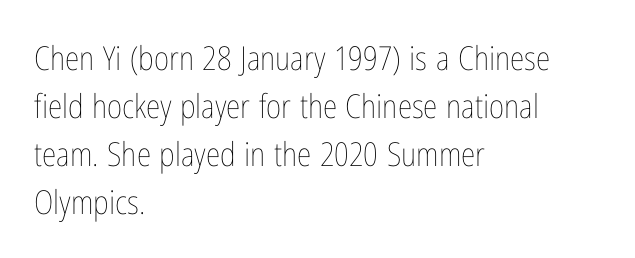
The letters stand upright; this is a roman face. These glyphs show unthickened strokes, regular width or finer. The passage is arranged the way most books set body copy — flush left. Nobody drew a line under any word here. Does extra space separate the letters? No, they use regular spacing. These lines sit exactly where default settings would place them.
